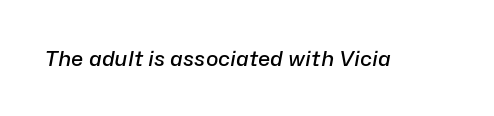
Students, note that the glyphs here touch the page at normal intervals. Descender tails drop into unmarked territory. Slant detected: the letters are inclined. Is the type bold? Partly — it's a semibold, heavier than regular but not fully bold.
